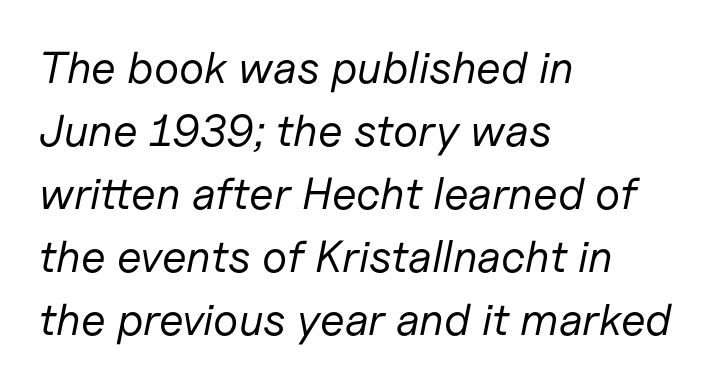
{"italic": "yes", "lean": "right", "slant_degrees": 11, "bold": "no", "weight": "regular", "width": "normal", "stroke_contrast": "low", "x_height": "medium", "monospaced": "no", "underline": "no", "align": "left", "line_spacing": "normal", "line_spacing_ratio": 1.4, "letter_spacing": "normal", "letter_spacing_em": 0.0, "glyph_px": 45}
